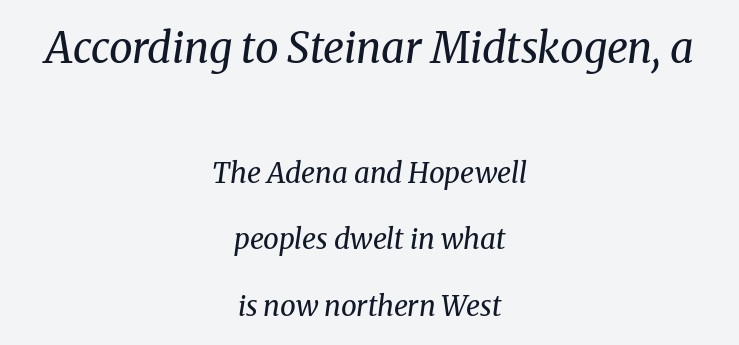
Q: Is the text bold? A: No.
Q: Is the text italic (slanted)? A: Yes, it leans right by about 8 degrees.
Q: Is the typeface a serif or a sans-serif typeface? A: Serif.
Q: Is the text underlined? A: No.
Q: How is the paragraph aligned? A: Centered.
Q: Is the spacing between letters normal or unusually wide? A: Normal.
Q: Is the spacing between lines tight, normal or loose? A: Loose.
Q: Which block of text is set in a larger size, the first (top) or the second (bottom)? A: The first (top) one.
Q: Width (condensed, normal, or wide)? A: Normal.
Q: Stroke contrast? A: Medium.
Q: x-height? A: Medium.
Q: Monospaced? A: No.
